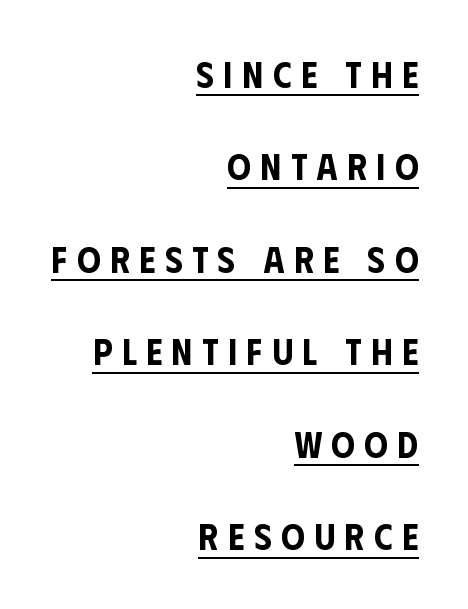
Q: Is the text italic (slanted)? A: No, it is upright.
Q: Is the typeface a serif or a sans-serif typeface? A: Sans-serif.
Q: Is the text underlined? A: Yes.
Q: How is the paragraph aligned? A: Right-aligned.
Q: Is the spacing between letters normal or unusually wide? A: Unusually wide.
Q: Is the spacing between lines tight, normal or loose? A: Loose.
Q: Width (condensed, normal, or wide)? A: Condensed.
Q: Stroke contrast? A: Low.
Q: x-height? A: Large.
Q: Monospaced? A: No.
